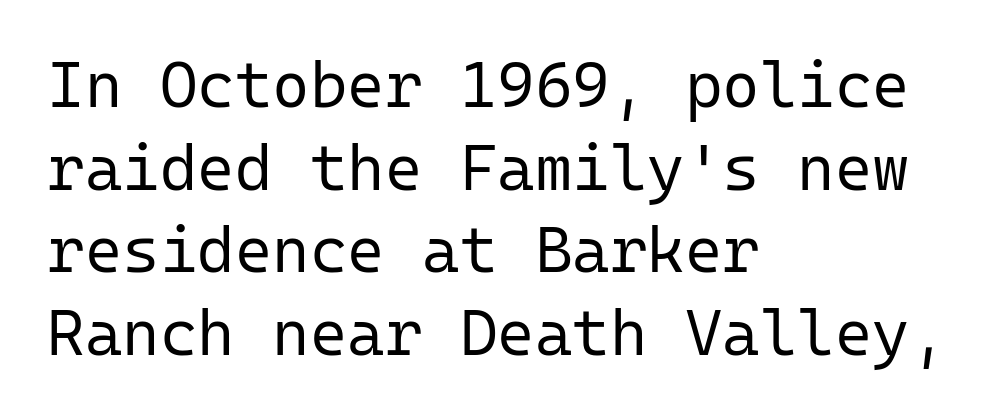
{"serif": "no", "italic": "no", "bold": "no", "weight": "regular", "width": "normal", "stroke_contrast": "low", "x_height": "medium", "monospaced": "yes", "underline": "no", "align": "left", "line_spacing": "normal", "line_spacing_ratio": 1.29, "letter_spacing": "normal", "letter_spacing_em": 0.0, "glyph_px": 64}
